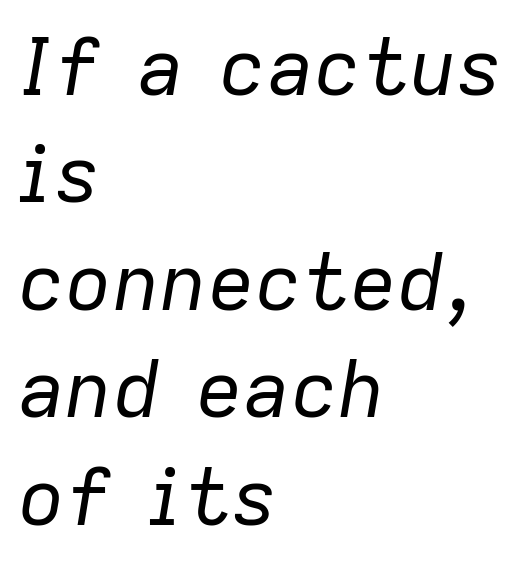
Q: Is the text bold? A: No.
Q: Is the text italic (slanted)? A: Yes, it leans right by about 9 degrees.
Q: Is the text underlined? A: No.
Q: How is the paragraph aligned? A: Left-aligned.
Q: Is the spacing between letters normal or unusually wide? A: Normal.
Q: Is the spacing between lines tight, normal or loose? A: Normal.
Q: Width (condensed, normal, or wide)? A: Normal.
Q: Stroke contrast? A: Low.
Q: x-height? A: Medium.
Q: Monospaced? A: No.
